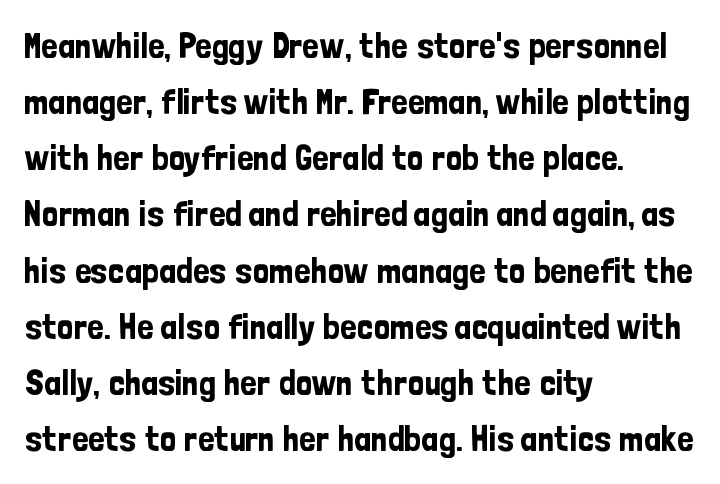
The image shows 36 px condensed sans-serif type, upright; set left-aligned, normal line spacing (1.56x), normal letter spacing, not underlined; low stroke contrast and a medium x-height.
